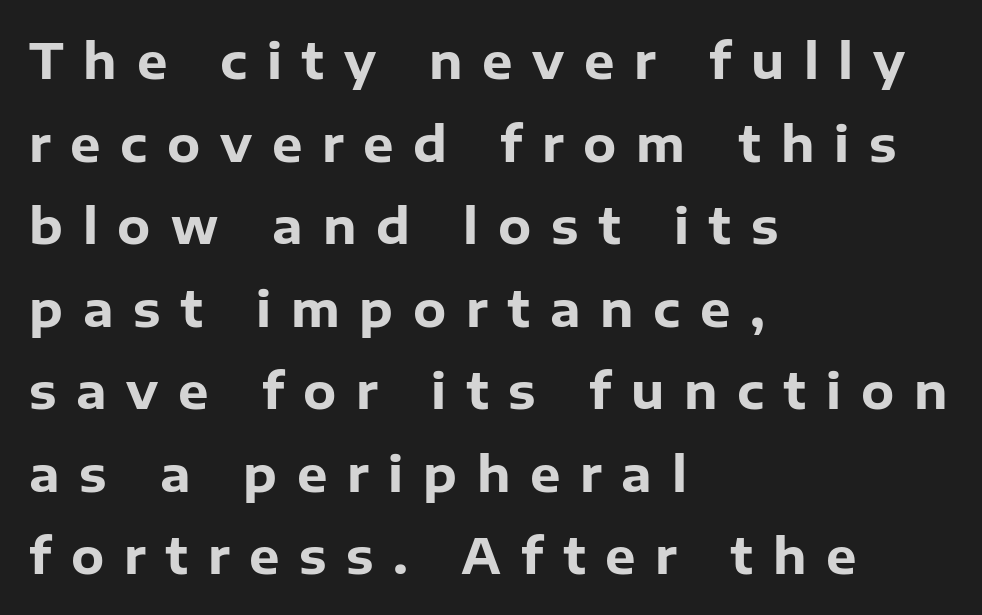
The image shows 48 px heavy sans-serif type, upright; set left-aligned, line spacing 1.72x, unusually wide letter spacing (+0.41 em), not underlined; low stroke contrast and a medium x-height.
